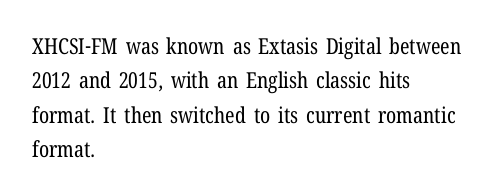
Q: Is the text bold? A: No.
Q: Is the text italic (slanted)? A: No, it is upright.
Q: Is the text underlined? A: No.
Q: How is the paragraph aligned? A: Left-aligned.
Q: Is the spacing between letters normal or unusually wide? A: Normal.
Q: Is the spacing between lines tight, normal or loose? A: Normal.
